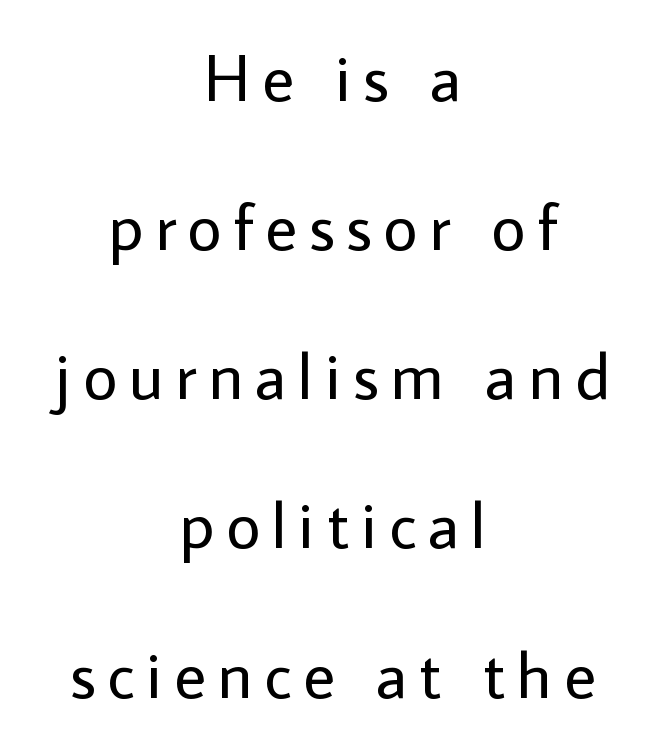
Q: Is the text bold? A: No.
Q: Is the text italic (slanted)? A: No, it is upright.
Q: Is the typeface a serif or a sans-serif typeface? A: Sans-serif.
Q: Is the text underlined? A: No.
Q: How is the paragraph aligned? A: Centered.
Q: Is the spacing between lines tight, normal or loose? A: Loose.
Q: Width (condensed, normal, or wide)? A: Normal.
Q: Stroke contrast? A: Low.
Q: x-height? A: Medium.
Q: Monospaced? A: No.
